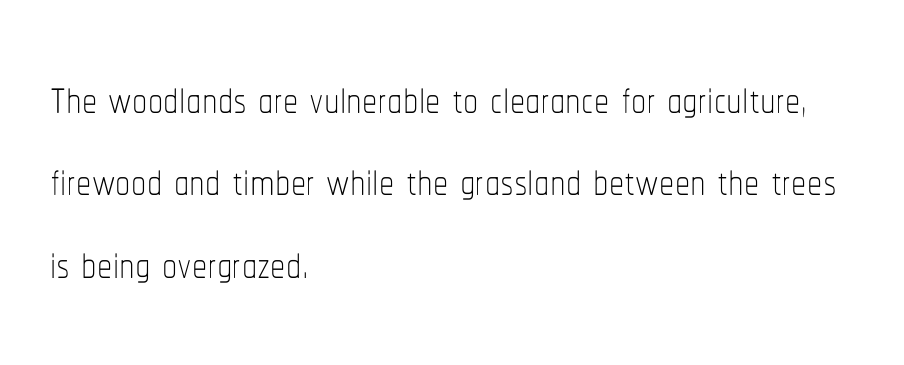
The letters advance in unequal steps, a hallmark of proportional type. One glance says typical: line gaps are just what's usual. Characters follow at the spacing the type designer built in. All the whitespace from short lines collects on the right. Rendered with straight, roman letterforms.
